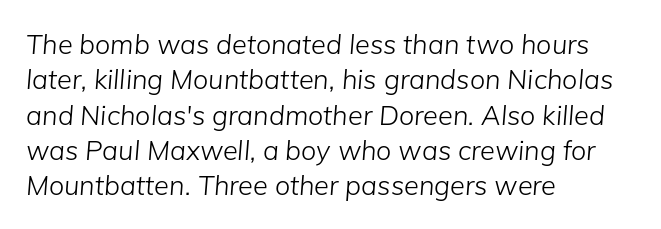
The block of text has a typical density, with ordinary space between rows. Beneath every word, the page is bare. The glyphs look as if they've been sheared to an angle. The letters sit at their default tracking, neither squeezed nor spread. A quiet, ordinary-to-light weight characterises the typeface.
